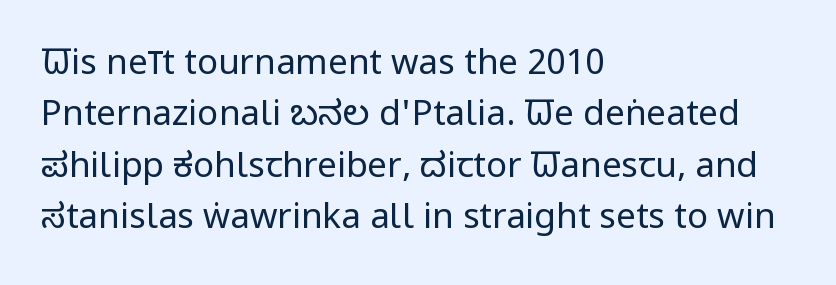
Q: Is the text bold? A: No.
Q: Is the text italic (slanted)? A: No, it is upright.
Q: Is the typeface a serif or a sans-serif typeface? A: Sans-serif.
Q: Is the text underlined? A: No.
Q: How is the paragraph aligned? A: Left-aligned.
Q: Is the spacing between letters normal or unusually wide? A: Normal.
Q: Is the spacing between lines tight, normal or loose? A: Normal.
Q: Width (condensed, normal, or wide)? A: Condensed.
Q: Stroke contrast? A: Low.
Q: x-height? A: Large.
Q: Monospaced? A: No.
